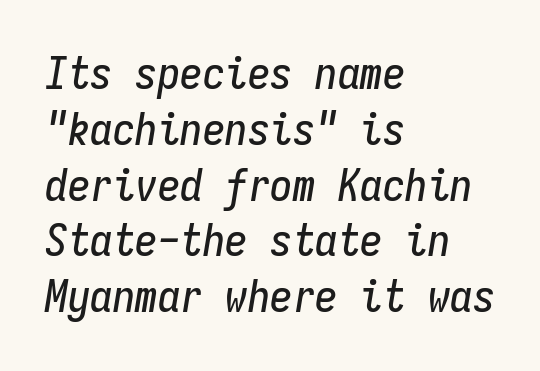
Q: Is the text italic (slanted)? A: Yes, it leans right by about 9 degrees.
Q: Is the text underlined? A: No.
Q: How is the paragraph aligned? A: Left-aligned.
Q: Is the spacing between letters normal or unusually wide? A: Normal.
Q: Width (condensed, normal, or wide)? A: Condensed.
Q: Stroke contrast? A: Low.
Q: x-height? A: Medium.
Q: Monospaced? A: Yes.
